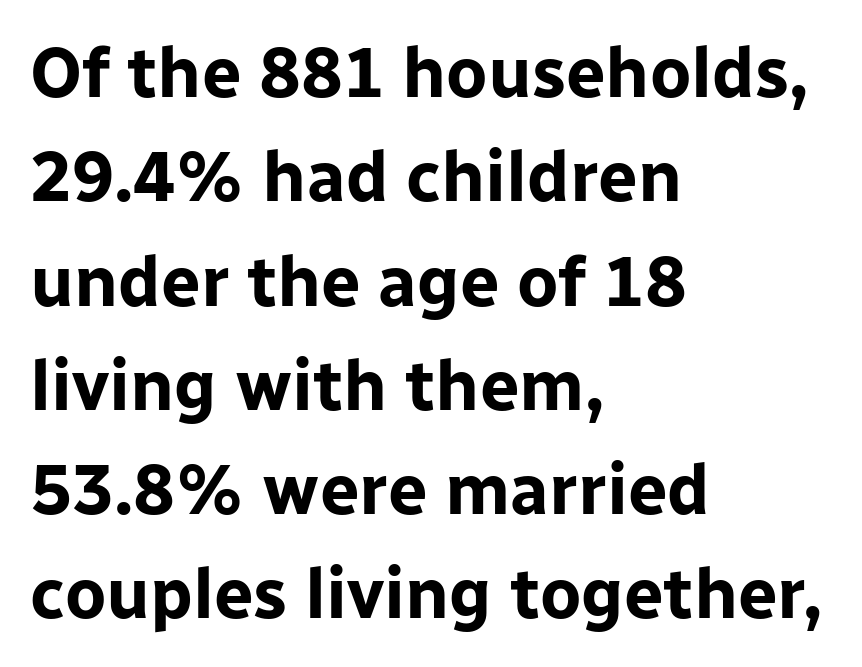
Stroke thickness is high; the sample reads as a true bold. Teacher's note: observe the even left margin — that is flush-left alignment. These lines are rendered in a variable-pitch font. Characters follow at the spacing the type designer built in. Upright lettering throughout.
